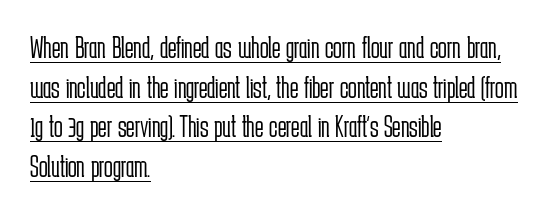
{"serif": "no", "italic": "no", "bold": "no", "weight": "light", "width": "condensed", "stroke_contrast": "low", "x_height": "medium", "monospaced": "no", "underline": "yes", "align": "left", "line_spacing_ratio": 1.24, "letter_spacing": "normal", "letter_spacing_em": 0.0, "glyph_px": 32}
